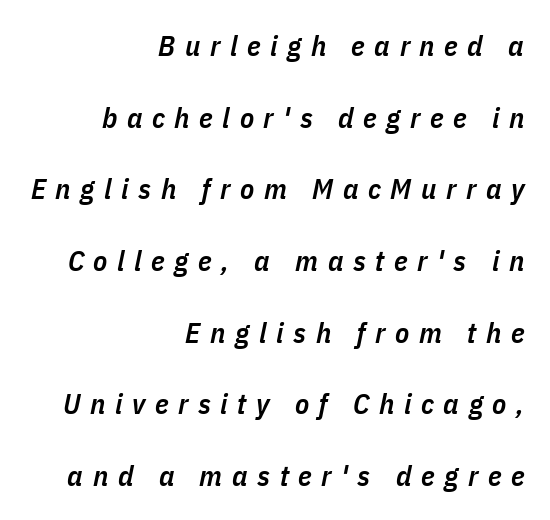
{"italic": "yes", "lean": "right", "slant_degrees": 11, "bold": "semi", "weight": "semibold", "width": "condensed", "stroke_contrast": "low", "x_height": "medium", "monospaced": "no", "underline": "no", "align": "right", "line_spacing": "loose", "line_spacing_ratio": 2.47, "letter_spacing": "wide", "letter_spacing_em": 0.33, "glyph_px": 29}
